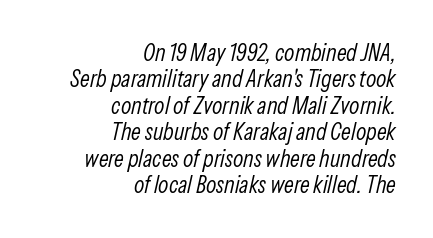
The rendering applies a slant to the glyphs. Students, note that the glyphs here touch the page at normal intervals. The letters look calm and open, with moderate or lighter stems. Only glyphs here, with clear space below each row. Short and long lines alike share a common ending point at right. This sample trades vertical openness for compactness between lines.
